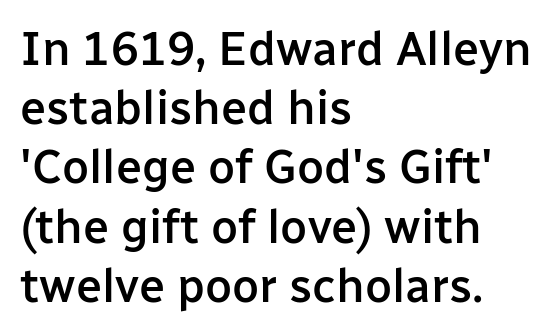
The image shows 47 px semibold sans-serif type, upright; set left-aligned, normal line spacing (1.26x), normal letter spacing, not underlined; low stroke contrast and a medium x-height.
